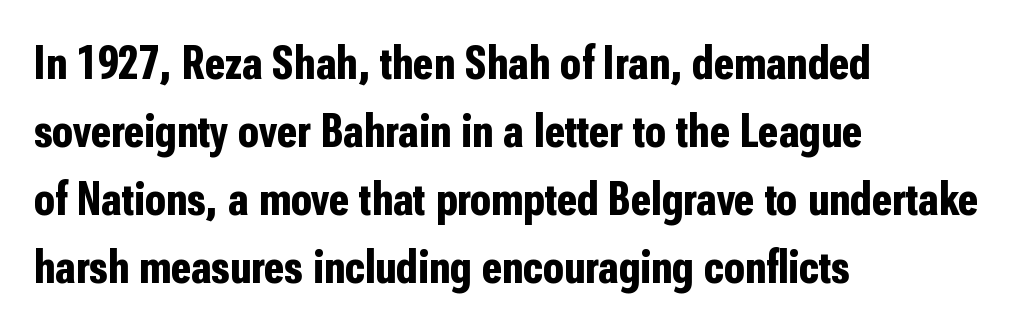
The image shows 48 px bold, condensed sans-serif type, upright; set left-aligned, normal line spacing (1.42x), normal letter spacing, not underlined; low stroke contrast and a medium x-height.
